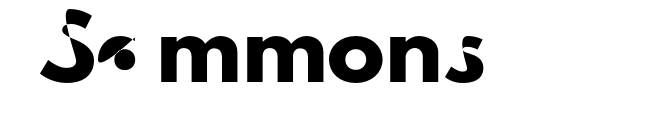
Q: Is the text italic (slanted)? A: No, it is upright.
Q: Is the typeface a serif or a sans-serif typeface? A: Sans-serif.
Q: Is the text underlined? A: No.
Q: Is the spacing between letters normal or unusually wide? A: Normal.
Q: Width (condensed, normal, or wide)? A: Normal.
Q: Stroke contrast? A: Low.
Q: x-height? A: Small.
Q: Monospaced? A: No.
